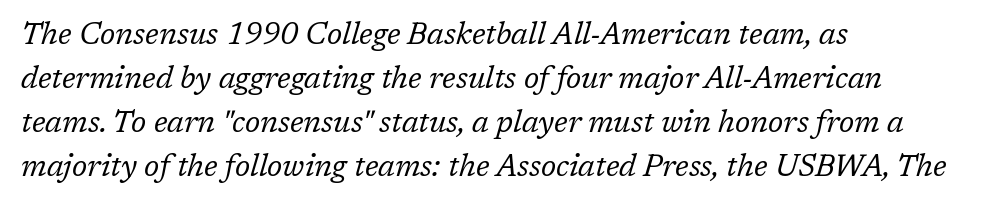
{"serif": "yes", "italic": "yes", "lean": "right", "slant_degrees": 17, "bold": "no", "weight": "regular", "width": "normal", "stroke_contrast": "low", "x_height": "medium", "monospaced": "no", "underline": "no", "align": "left", "line_spacing": "normal", "line_spacing_ratio": 1.47, "letter_spacing": "normal", "letter_spacing_em": 0.0, "glyph_px": 30}
